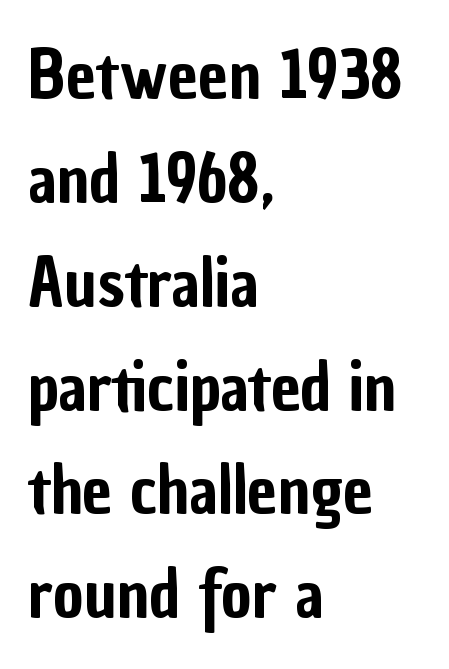
Q: Is the text italic (slanted)? A: No, it is upright.
Q: Is the typeface a serif or a sans-serif typeface? A: Sans-serif.
Q: Is the text underlined? A: No.
Q: How is the paragraph aligned? A: Left-aligned.
Q: Is the spacing between letters normal or unusually wide? A: Normal.
Q: Is the spacing between lines tight, normal or loose? A: Normal.
Q: Width (condensed, normal, or wide)? A: Condensed.
Q: Stroke contrast? A: Low.
Q: x-height? A: Medium.
Q: Monospaced? A: No.
